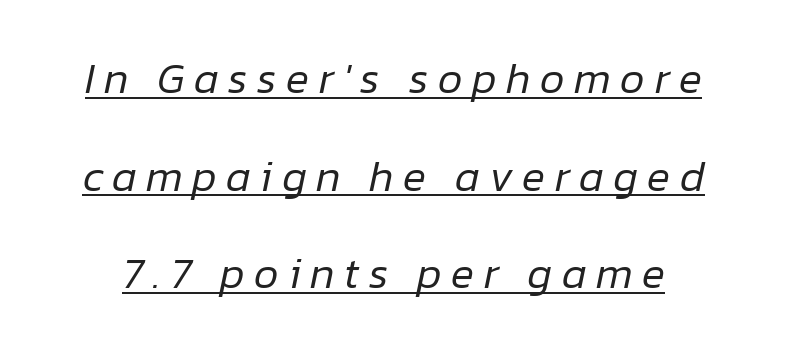
The image shows 43 px regular-weight type, italic (leaning right); set loose line spacing (2.27x), unusually wide letter spacing (+0.22 em), underlined; low stroke contrast and a medium x-height.
